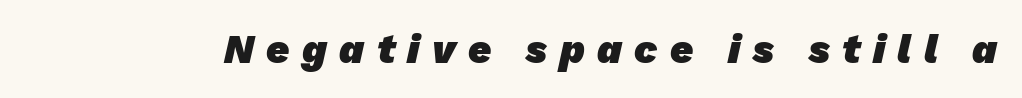
{"serif": "no", "bold": "yes", "weight": "heavy", "width": "normal", "stroke_contrast": "low", "x_height": "medium", "monospaced": "no", "underline": "no", "letter_spacing": "wide", "letter_spacing_em": 0.31, "glyph_px": 40}
